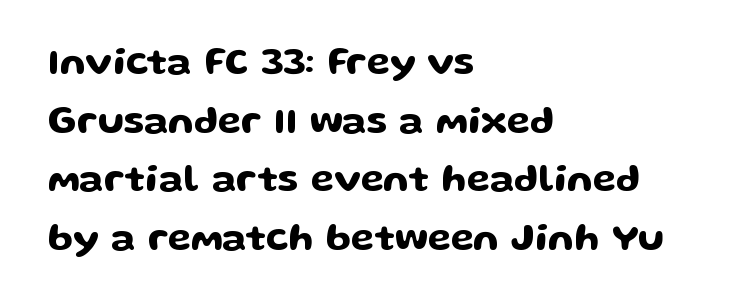
The passage shown is typed in a proportional face where columns would drift. This is roman type, the default non-slanted kind. A bare baseline throughout the passage. Nothing sits at the stroke ends, so this counts as sans-serif. Line spacing here is normal.
